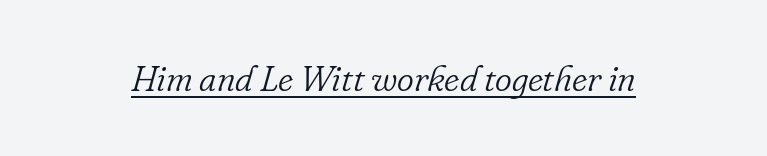
The image shows 36 px light serif type, italic (leaning right); set normal letter spacing, underlined; low stroke contrast and a small x-height.
